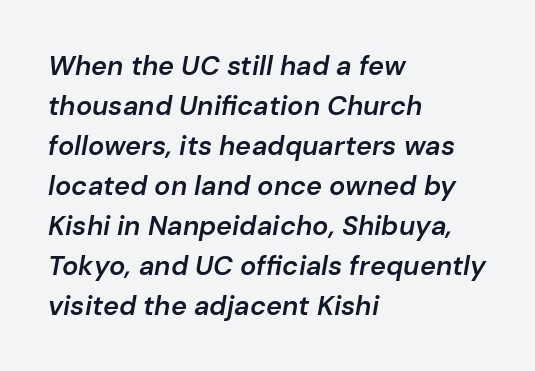
{"italic": "yes", "lean": "right", "slant_degrees": 10, "bold": "semi", "underline": "no", "align": "left", "line_spacing": "normal", "line_spacing_ratio": 1.48, "letter_spacing": "normal", "letter_spacing_em": 0.0, "glyph_px": 27}
